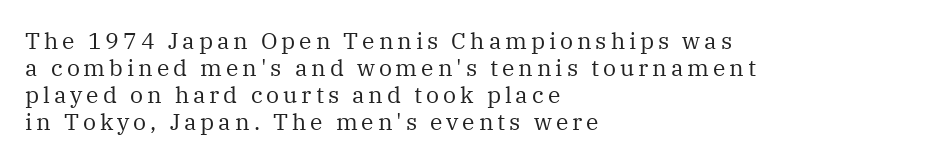
The image shows 23 px text type, upright; set left-aligned, line spacing 1.17x, not underlined.
